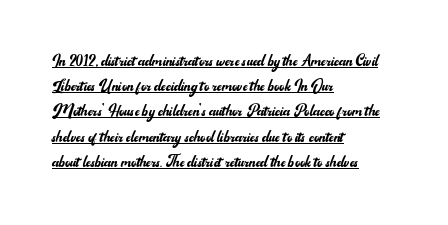
The image shows 20 px text type; set left-aligned, normal line spacing (1.26x), normal letter spacing, underlined.
